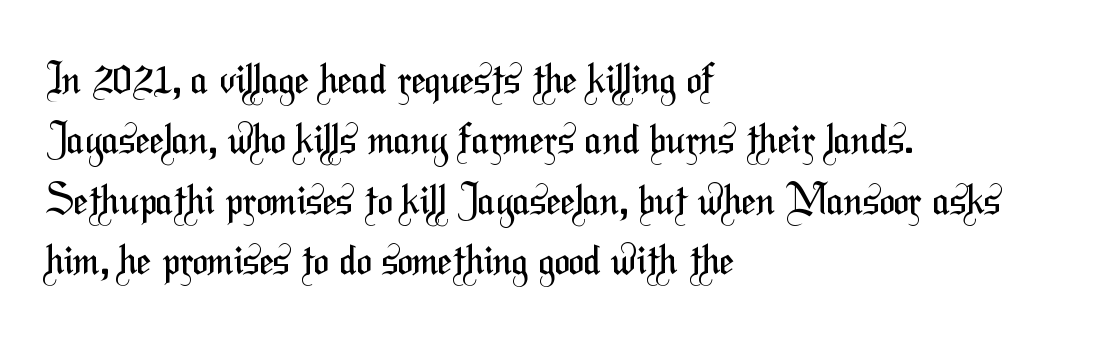
Q: Is the text bold? A: No.
Q: Is the typeface a serif or a sans-serif typeface? A: Sans-serif.
Q: Is the text underlined? A: No.
Q: How is the paragraph aligned? A: Left-aligned.
Q: Is the spacing between letters normal or unusually wide? A: Normal.
Q: Is the spacing between lines tight, normal or loose? A: Normal.
Q: Width (condensed, normal, or wide)? A: Condensed.
Q: Stroke contrast? A: Medium.
Q: x-height? A: Medium.
Q: Monospaced? A: No.
